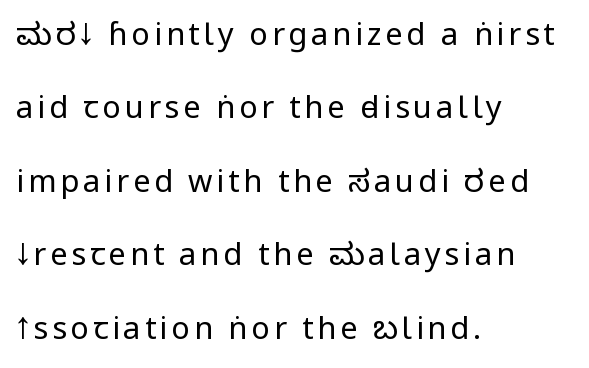
The image shows 31 px regular-weight, condensed sans-serif type, upright; set left-aligned, loose line spacing (2.37x), not underlined; low stroke contrast.
